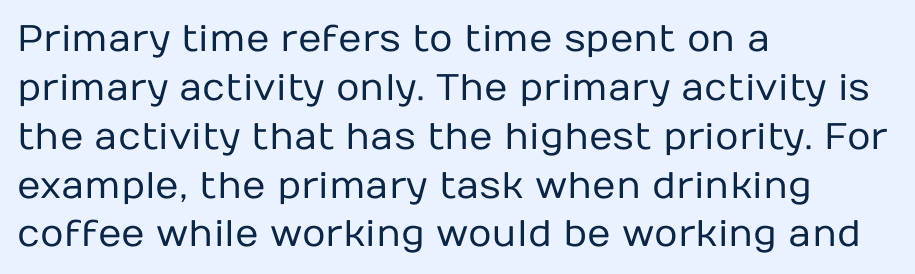
The type is set solid horizontally, with unmodified tracking. The words here are not underlined. A typesetter would call this leading conventional body-copy spacing. No heavy texture on the line: the type isn't bold. These lines are rendered in a variable-pitch font. Typographically, this falls in the sans-serif category.
